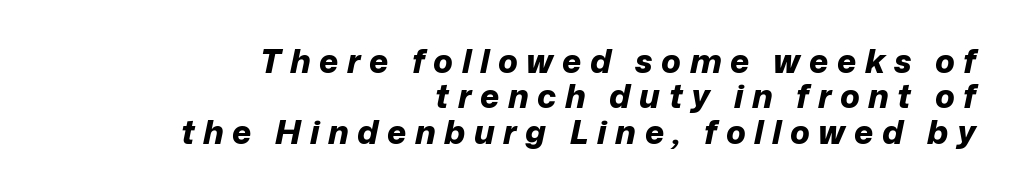
The image shows 33 px bold type, italic (leaning right); set right-aligned, tight line spacing (1.07x), unusually wide letter spacing (+0.26 em), not underlined; low stroke contrast and a medium x-height.
